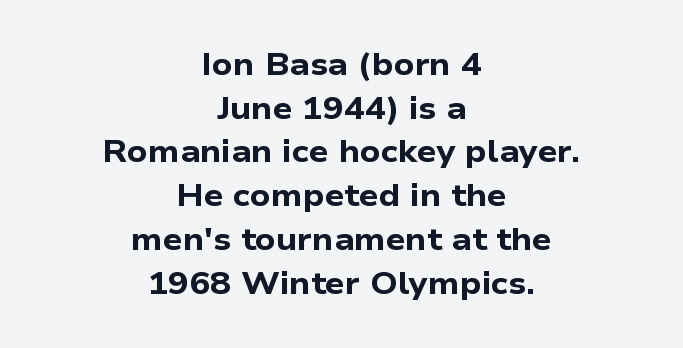
Reading down the column, the eye jumps a familiar distance to each next line. The baseline area is clear. Each word holds together tightly as a unit, with standard inter-letter gaps. A full-strength bold gives these letters their thick strokes. You can tell from the bare stems that sans-serif type was used.
